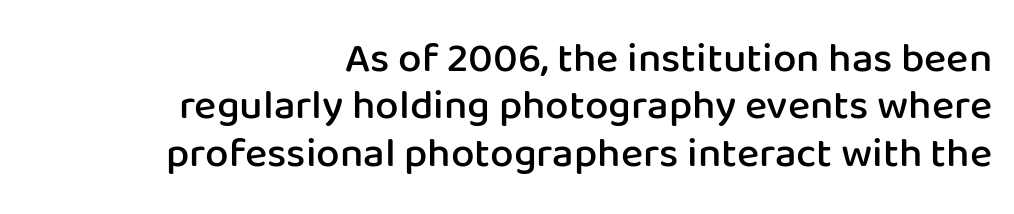
Bold? Not quite — semibold, heavier than regular but stopping short. The text block is weighted toward the right margin, trailing off unevenly leftward. The passage shown has conventional tracking throughout. Descenders are the only things crossing below the line. Do the letters lean? They stand straight.
